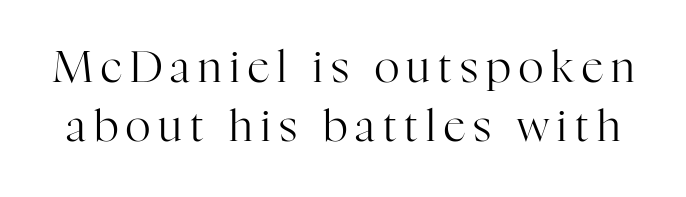
Q: Is the text bold? A: No.
Q: Is the text italic (slanted)? A: No, it is upright.
Q: Is the typeface a serif or a sans-serif typeface? A: Serif.
Q: Is the text underlined? A: No.
Q: Is the spacing between lines tight, normal or loose? A: Normal.
Q: Width (condensed, normal, or wide)? A: Normal.
Q: Stroke contrast? A: High.
Q: x-height? A: Medium.
Q: Monospaced? A: No.
